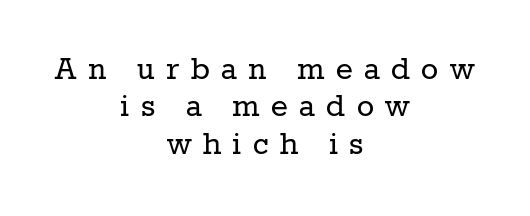
{"serif": "yes", "italic": "no", "bold": "no", "weight": "regular", "width": "normal", "stroke_contrast": "low", "x_height": "medium", "monospaced": "no", "underline": "no", "align": "center", "line_spacing": "tight", "line_spacing_ratio": 1.04, "letter_spacing": "wide", "letter_spacing_em": 0.32, "glyph_px": 36}
